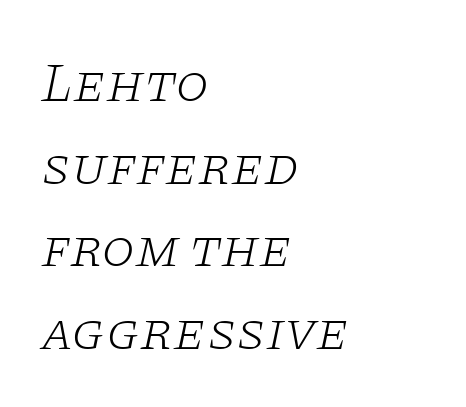
The image shows 54 px light, wide serif type, italic (leaning right); set left-aligned, normal line spacing (1.53x), normal letter spacing, not underlined; low stroke contrast and a large x-height.
